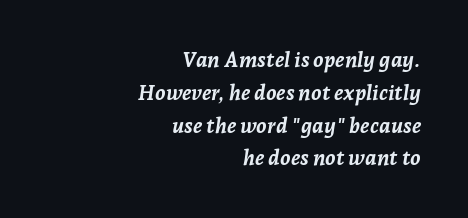
Observe the ordinary spacing: letters are neighbours, not strangers. Whoever set this chose a conventional vertical rhythm. Looking at the ascenders, they clearly lean. Bare-footed words on every line. Bold? Absolutely — the strokes are thick and heavy. Layout note: lines flush right.
